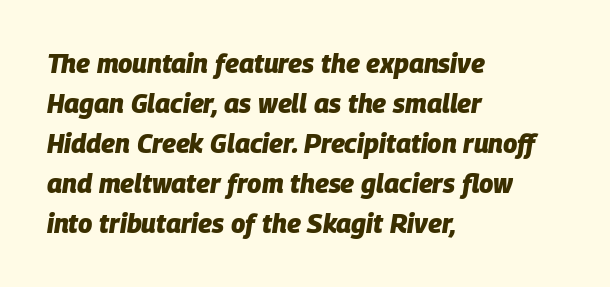
The image shows 26 px bold type, italic (leaning right); set left-aligned, normal line spacing (1.54x), normal letter spacing, not underlined.
